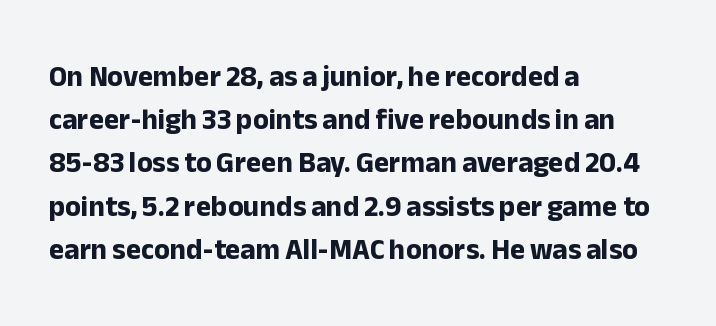
The image shows 29 px bold sans-serif type, upright; set left-aligned, normal line spacing (1.49x), normal letter spacing, not underlined; low stroke contrast and a medium x-height.
